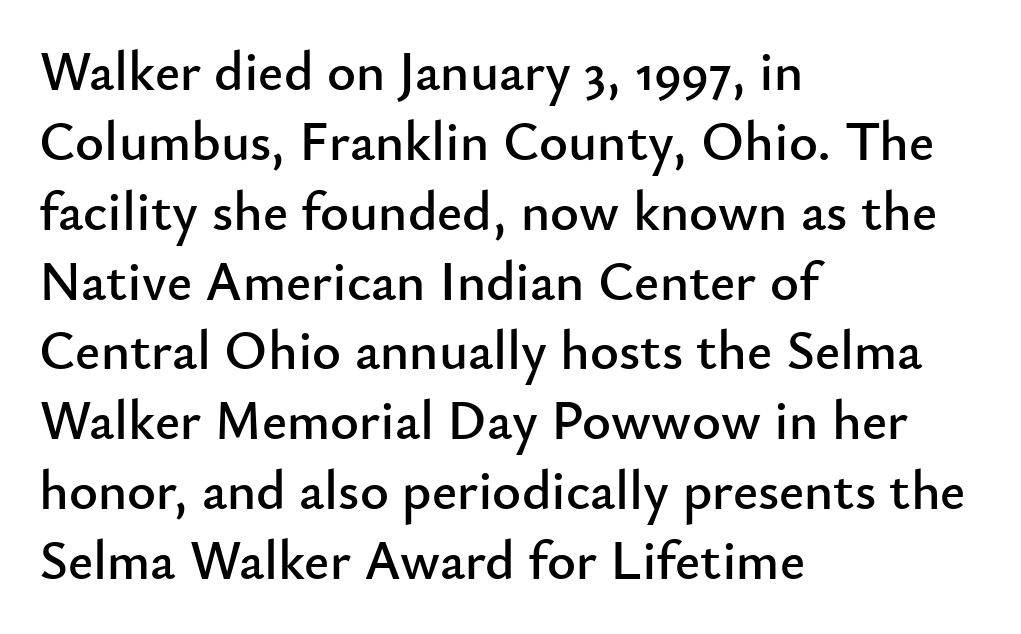
The image shows 55 px sans-serif type, upright; set left-aligned, normal line spacing (1.27x), normal letter spacing, not underlined; low stroke contrast and a small x-height.
